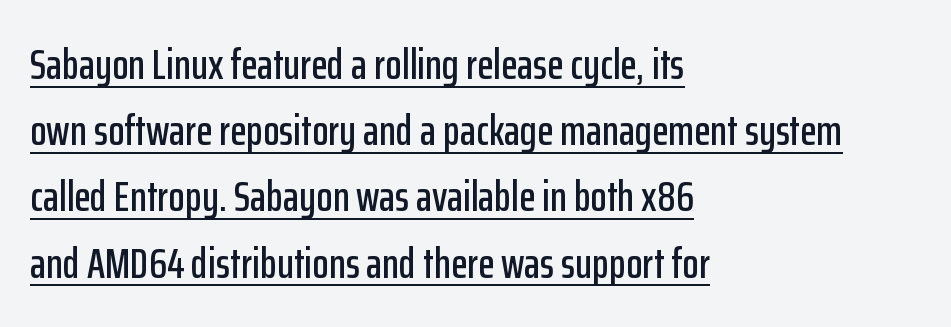
Examine the stroke ends and you'll find no serifs. Standard letterfit; no display-style spreading of the glyphs. Every stem runs plumb, perpendicular to the baseline. A typesetter would call this proportional, since set widths differ per character. This rendering uses left alignment, leaving the right contour irregular. The rendering uses a moderate line-height, typical for paragraphs.
